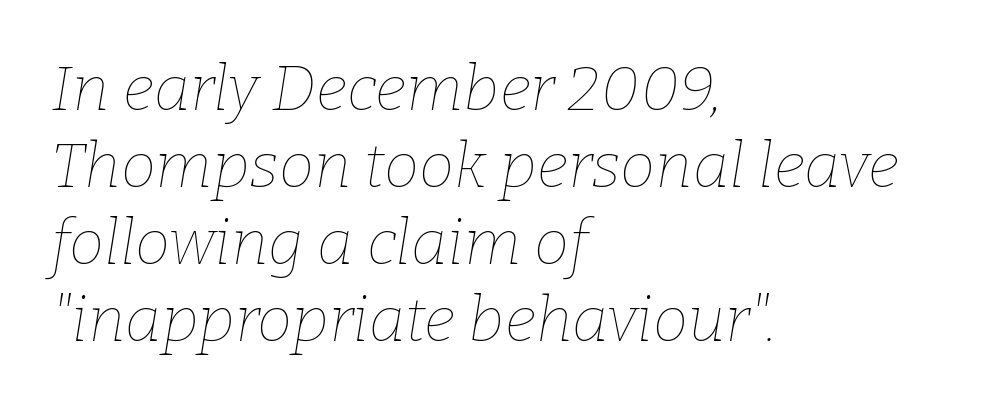
The image shows 63 px thin type, italic (leaning right); set left-aligned, line spacing 1.22x, normal letter spacing, not underlined; low stroke contrast and a medium x-height.
